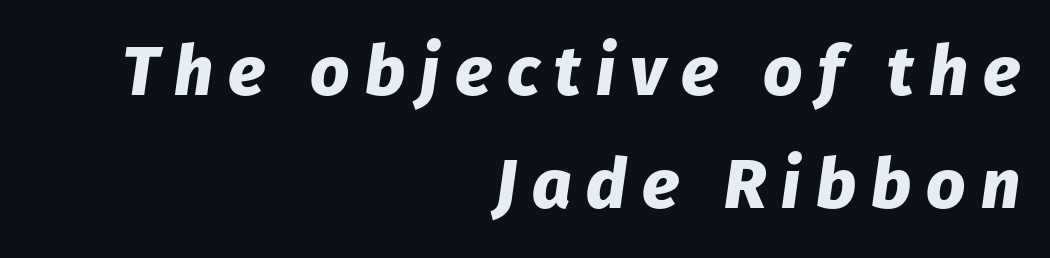
The image shows 69 px heavy type, italic (leaning right); set right-aligned, normal line spacing (1.64x), unusually wide letter spacing (+0.22 em), not underlined; low stroke contrast and a medium x-height.
